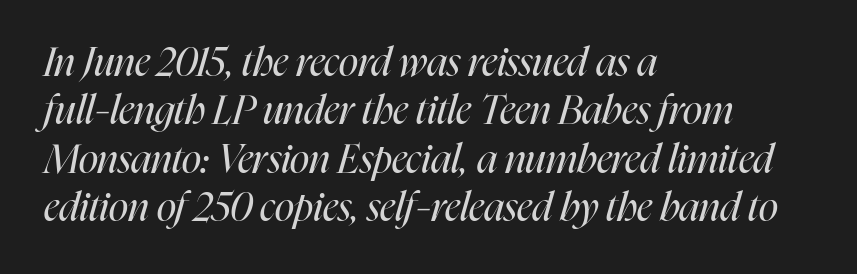
Q: Is the text bold? A: No.
Q: Is the text italic (slanted)? A: Yes, it leans right by about 16 degrees.
Q: Is the text underlined? A: No.
Q: How is the paragraph aligned? A: Left-aligned.
Q: Is the spacing between letters normal or unusually wide? A: Normal.
Q: Width (condensed, normal, or wide)? A: Condensed.
Q: Stroke contrast? A: High.
Q: x-height? A: Medium.
Q: Monospaced? A: No.
